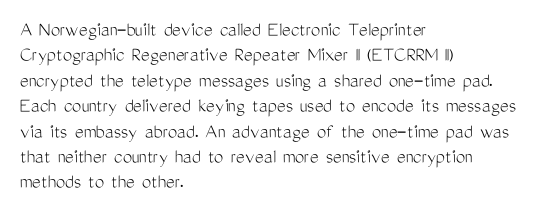
{"italic": "no", "bold": "no", "underline": "no", "align": "left", "line_spacing_ratio": 1.21, "letter_spacing": "normal", "letter_spacing_em": 0.0, "glyph_px": 21}
